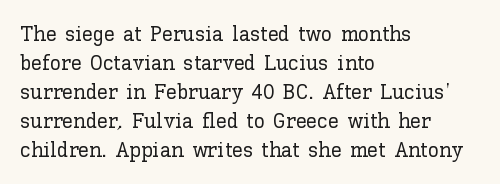
{"italic": "no", "underline": "no", "align": "left", "line_spacing": "normal", "line_spacing_ratio": 1.32, "letter_spacing": "normal", "letter_spacing_em": 0.0, "glyph_px": 22}
